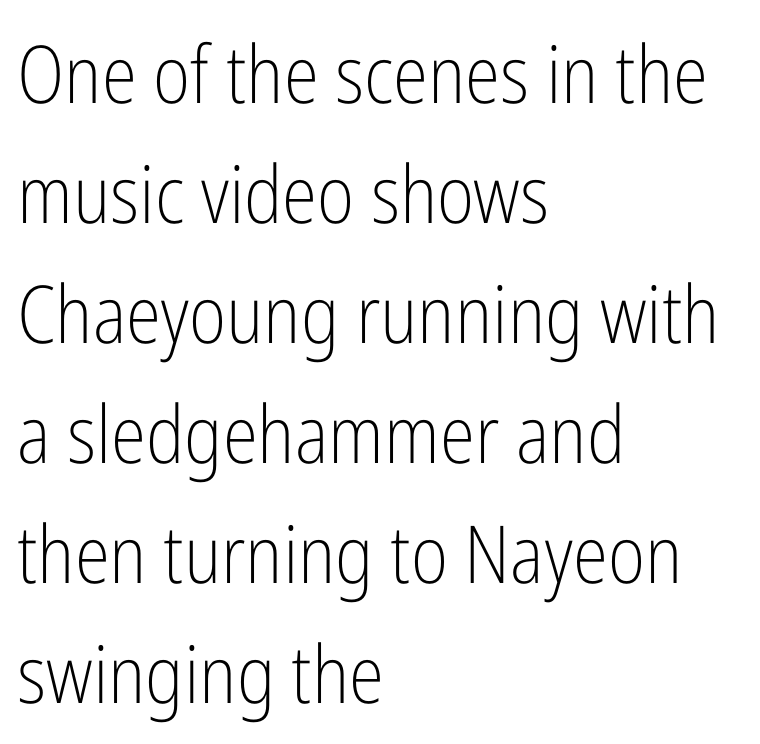
The image shows 80 px light, condensed sans-serif type, upright; set left-aligned, normal line spacing (1.5x), normal letter spacing, not underlined; low stroke contrast and a medium x-height.
